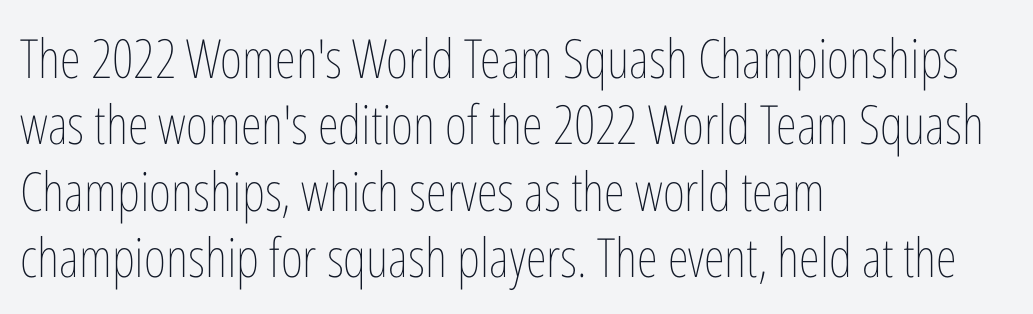
Q: Is the text bold? A: No.
Q: Is the text italic (slanted)? A: No, it is upright.
Q: Is the text underlined? A: No.
Q: How is the paragraph aligned? A: Left-aligned.
Q: Is the spacing between letters normal or unusually wide? A: Normal.
Q: Width (condensed, normal, or wide)? A: Condensed.
Q: Stroke contrast? A: Low.
Q: x-height? A: Medium.
Q: Monospaced? A: No.
